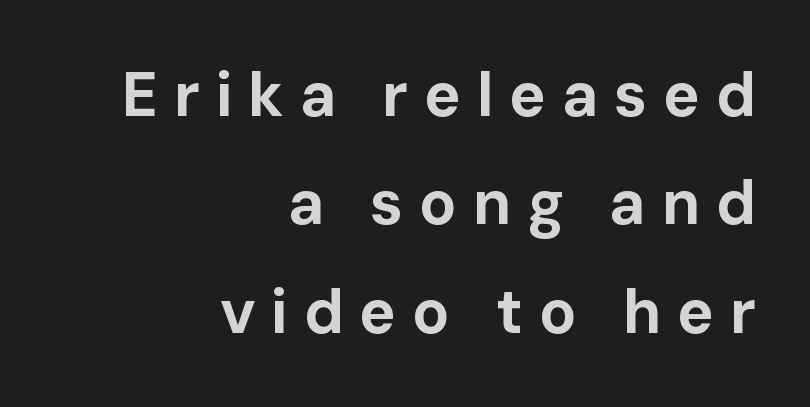
The image shows 62 px bold sans-serif type, upright; set right-aligned, line spacing 1.75x, unusually wide letter spacing (+0.25 em), not underlined; low stroke contrast and a medium x-height.
